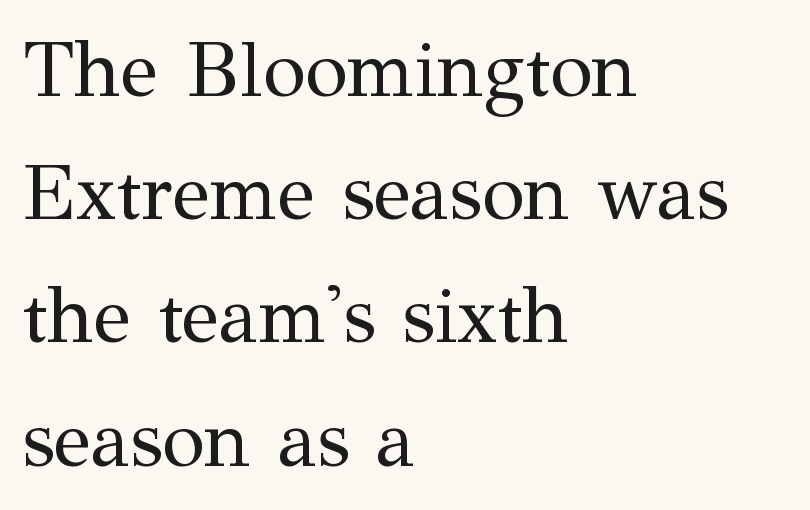
{"serif": "yes", "italic": "no", "bold": "no", "weight": "regular", "width": "normal", "stroke_contrast": "medium", "x_height": "medium", "monospaced": "no", "underline": "no", "align": "left", "line_spacing": "normal", "line_spacing_ratio": 1.58, "letter_spacing": "normal", "letter_spacing_em": 0.0, "glyph_px": 78}
